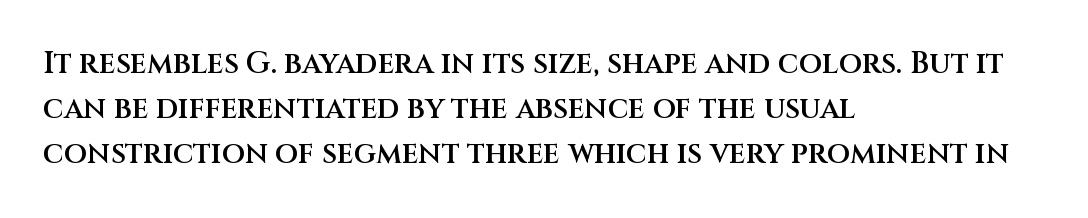
The image shows 30 px semibold sans-serif type, upright; set left-aligned, normal line spacing (1.5x), normal letter spacing, not underlined; medium stroke contrast and a large x-height.
